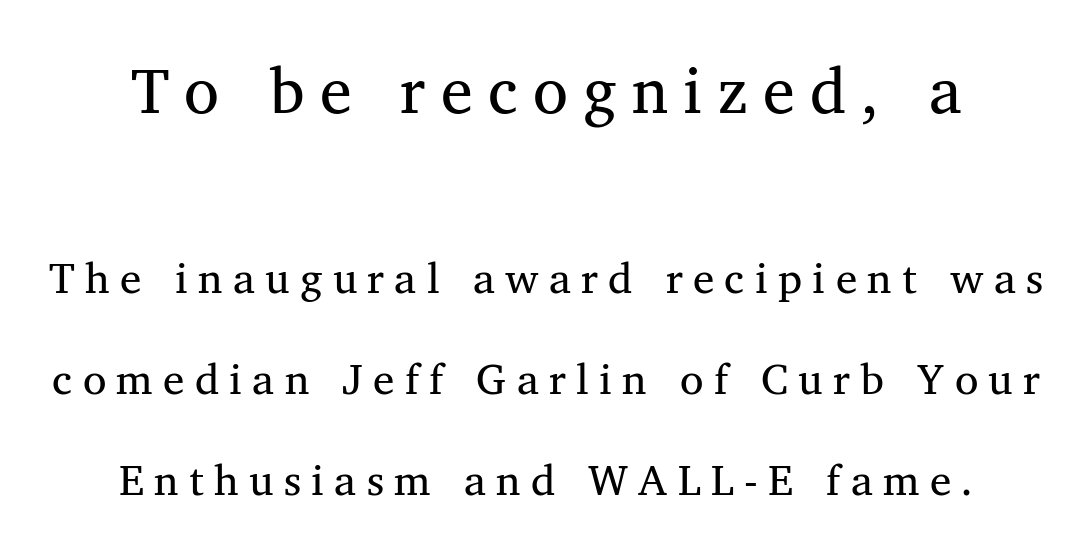
{"serif": "yes", "bold": "no", "weight": "regular", "width": "normal", "stroke_contrast": "medium", "x_height": "medium", "monospaced": "no", "underline": "no", "line_spacing": "loose", "line_spacing_ratio": 2.35, "letter_spacing": "wide", "letter_spacing_em": 0.24, "larger_block": "first", "size_ratio": 1.49, "glyph_px": 64}
